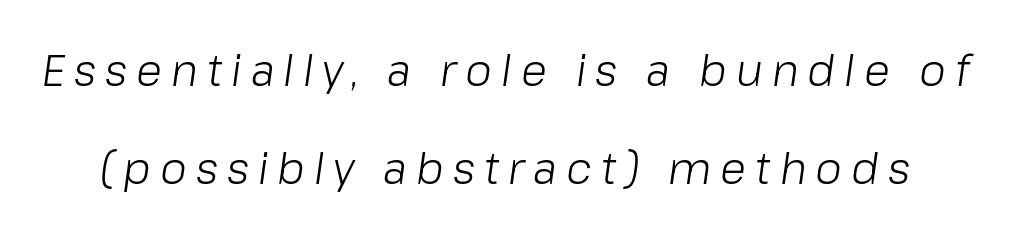
The image shows 43 px light type, italic (leaning right); set loose line spacing (2.27x), unusually wide letter spacing (+0.21 em), not underlined; low stroke contrast and a medium x-height.
